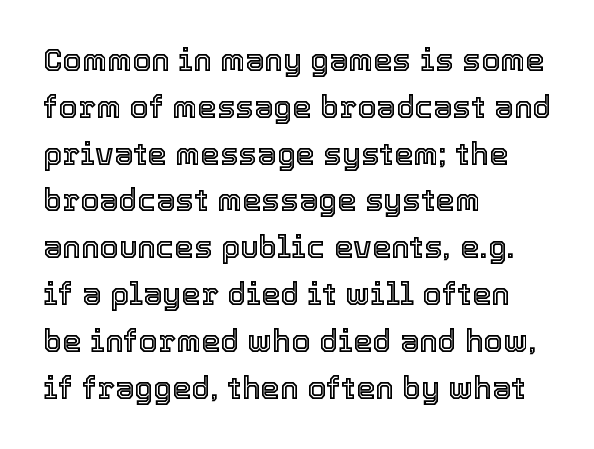
Q: Is the text italic (slanted)? A: No, it is upright.
Q: Is the text underlined? A: No.
Q: How is the paragraph aligned? A: Left-aligned.
Q: Is the spacing between letters normal or unusually wide? A: Normal.
Q: Is the spacing between lines tight, normal or loose? A: Normal.
Q: Width (condensed, normal, or wide)? A: Normal.
Q: x-height? A: Medium.
Q: Monospaced? A: No.
